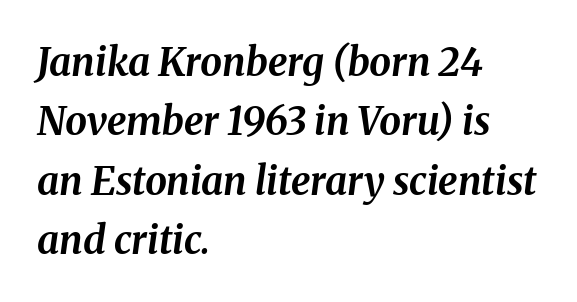
Q: Is the text bold? A: Yes.
Q: Is the text italic (slanted)? A: Yes, it leans right by about 8 degrees.
Q: Is the text underlined? A: No.
Q: How is the paragraph aligned? A: Left-aligned.
Q: Is the spacing between letters normal or unusually wide? A: Normal.
Q: Is the spacing between lines tight, normal or loose? A: Normal.
Q: Width (condensed, normal, or wide)? A: Normal.
Q: Stroke contrast? A: Medium.
Q: x-height? A: Medium.
Q: Monospaced? A: No.
